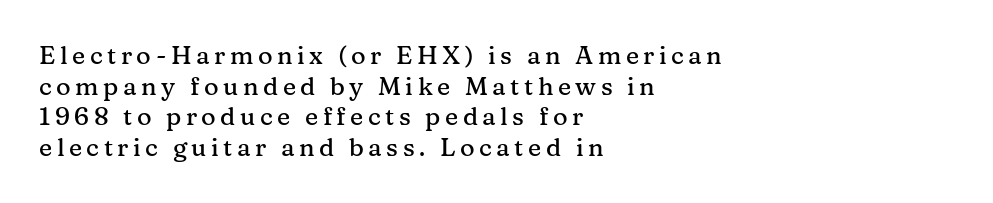
The image shows 25 px text type, upright; set left-aligned, line spacing 1.23x, not underlined.
